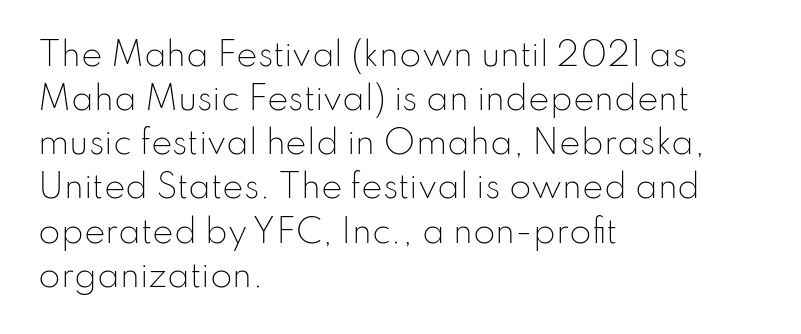
The image shows 32 px light sans-serif type, upright; set left-aligned, normal line spacing (1.38x), normal letter spacing, not underlined; low stroke contrast and a small x-height.
